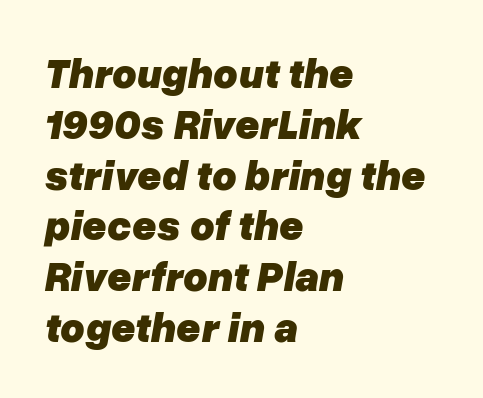
{"italic": "yes", "lean": "right", "slant_degrees": 10, "bold": "yes", "weight": "heavy", "width": "normal", "stroke_contrast": "low", "x_height": "medium", "monospaced": "no", "underline": "no", "align": "left", "line_spacing_ratio": 1.21, "letter_spacing": "normal", "letter_spacing_em": 0.0, "glyph_px": 42}
